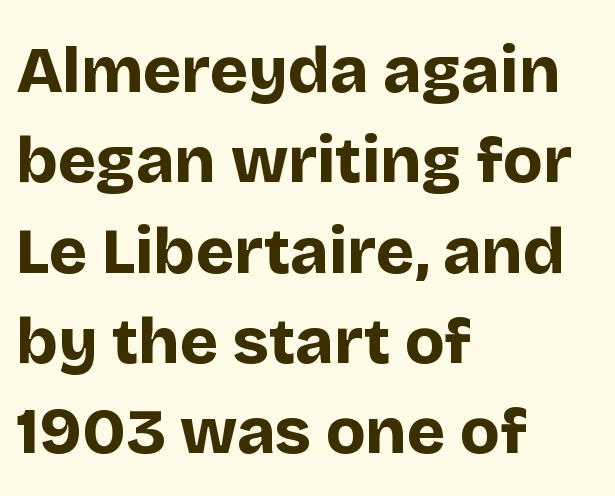
{"serif": "no", "italic": "no", "bold": "yes", "weight": "bold", "width": "normal", "stroke_contrast": "low", "x_height": "large", "monospaced": "no", "underline": "no", "align": "left", "line_spacing": "normal", "line_spacing_ratio": 1.39, "letter_spacing": "normal", "letter_spacing_em": 0.0, "glyph_px": 65}
